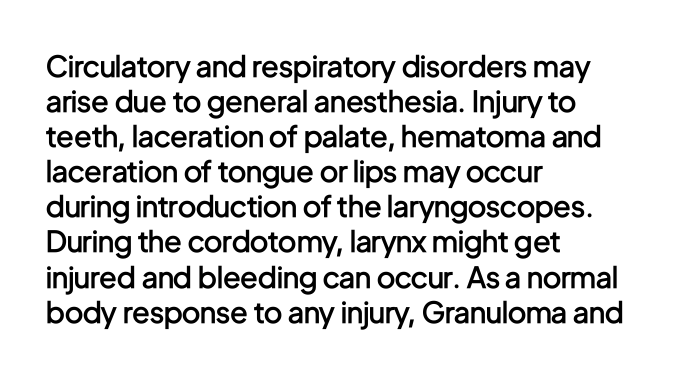
Caption: multi-line text, flush left, ragged right. The designer went with a sans here, leaving each stem footless. Weight: semibold (demi). The face used here is proportionally spaced, like ordinary book or web type.
